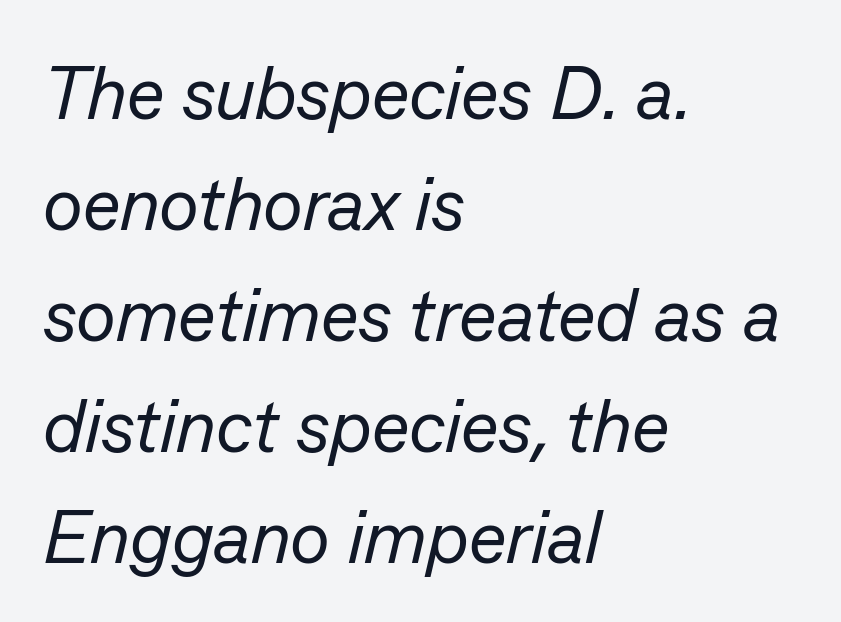
Q: Is the text bold? A: No.
Q: Is the text italic (slanted)? A: Yes, it leans right by about 13 degrees.
Q: Is the text underlined? A: No.
Q: How is the paragraph aligned? A: Left-aligned.
Q: Is the spacing between letters normal or unusually wide? A: Normal.
Q: Is the spacing between lines tight, normal or loose? A: Normal.
Q: Width (condensed, normal, or wide)? A: Normal.
Q: Stroke contrast? A: Low.
Q: x-height? A: Medium.
Q: Monospaced? A: No.
